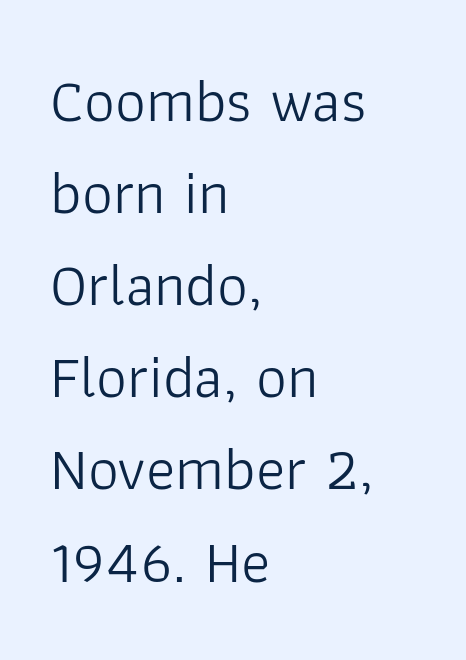
The image shows 61 px light sans-serif type, upright; set left-aligned, normal line spacing (1.51x), normal letter spacing, not underlined; low stroke contrast and a medium x-height.
